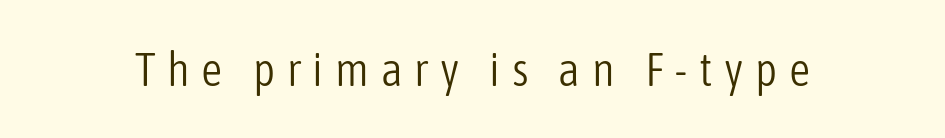
Q: Is the text bold? A: No.
Q: Is the text italic (slanted)? A: No, it is upright.
Q: Is the typeface a serif or a sans-serif typeface? A: Sans-serif.
Q: Is the text underlined? A: No.
Q: Is the spacing between letters normal or unusually wide? A: Unusually wide.
Q: Width (condensed, normal, or wide)? A: Condensed.
Q: Stroke contrast? A: Low.
Q: x-height? A: Medium.
Q: Monospaced? A: No.
